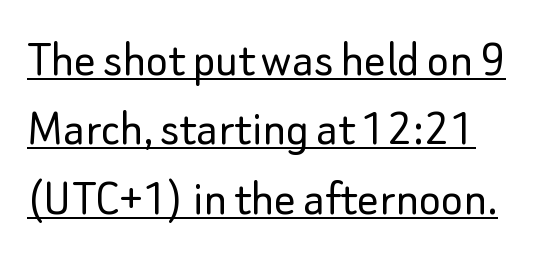
Q: Is the text bold? A: No.
Q: Is the text italic (slanted)? A: No, it is upright.
Q: Is the typeface a serif or a sans-serif typeface? A: Sans-serif.
Q: Is the text underlined? A: Yes.
Q: Is the spacing between letters normal or unusually wide? A: Normal.
Q: Is the spacing between lines tight, normal or loose? A: Normal.
Q: Width (condensed, normal, or wide)? A: Normal.
Q: Stroke contrast? A: Low.
Q: x-height? A: Small.
Q: Monospaced? A: No.
